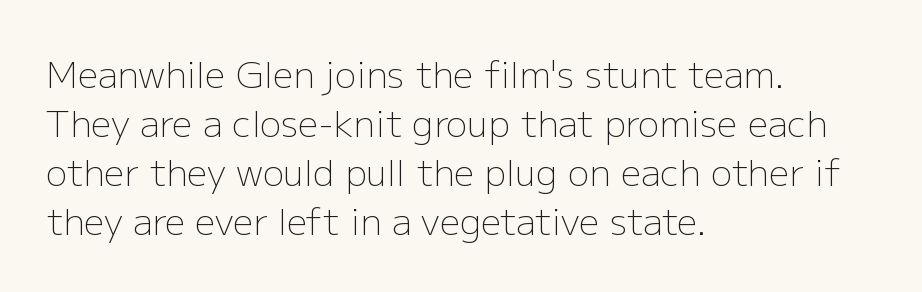
If you measured baseline to baseline, you'd find a middling distance. The strokes are not fattened; the text isn't bold. Honestly, there is no underline to notice here at all. This sample uses plain, unmodified letter spacing. The typography opts for an upright posture over an oblique one. The passage shown is typed in a proportional face where columns would drift.
